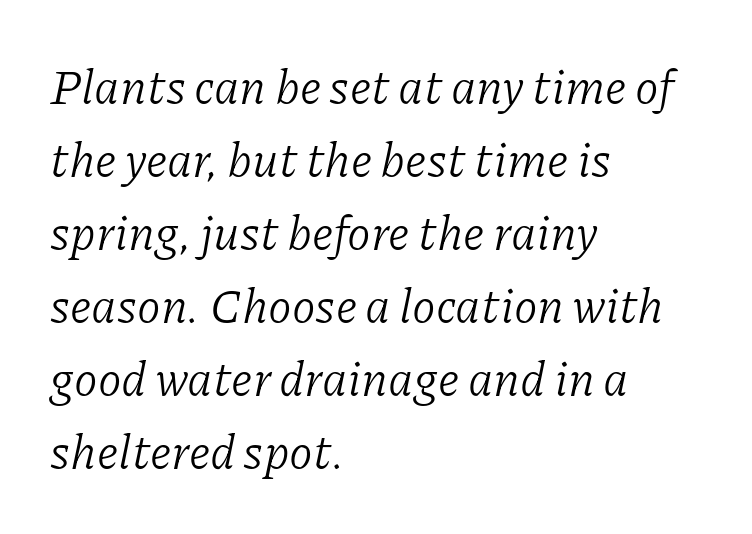
The image shows 48 px light serif type, italic (leaning right); set left-aligned, normal line spacing (1.52x), normal letter spacing, not underlined; low stroke contrast and a medium x-height.
